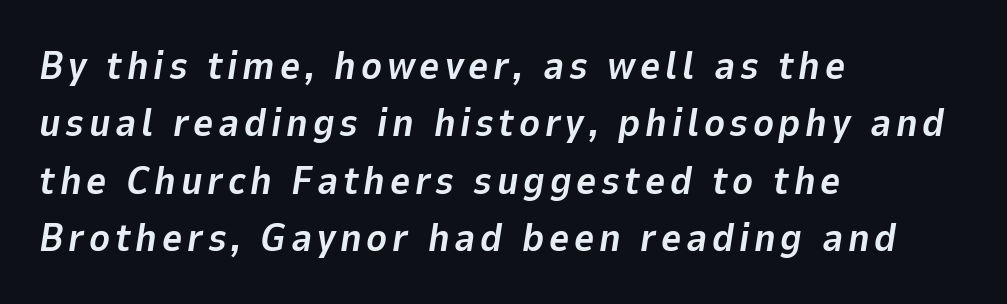
{"italic": "yes", "lean": "right", "slant_degrees": 9, "bold": "yes", "weight": "bold", "width": "normal", "stroke_contrast": "low", "x_height": "medium", "monospaced": "no", "underline": "no", "align": "left", "line_spacing": "normal", "line_spacing_ratio": 1.47, "glyph_px": 39}
